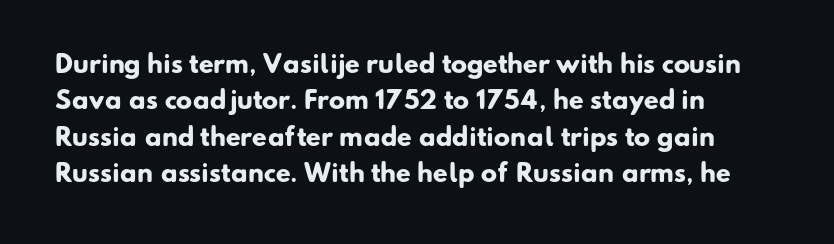
The image shows 24 px bold type; set left-aligned, normal line spacing (1.52x), normal letter spacing, not underlined.
